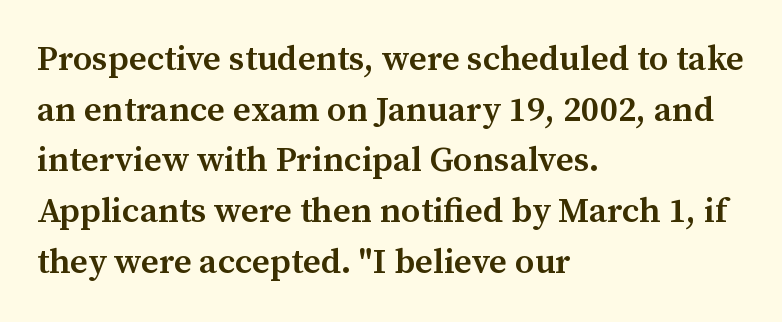
Q: Is the text bold? A: Semi-bold.
Q: Is the text italic (slanted)? A: No, it is upright.
Q: Is the typeface a serif or a sans-serif typeface? A: Serif.
Q: Is the text underlined? A: No.
Q: How is the paragraph aligned? A: Left-aligned.
Q: Is the spacing between letters normal or unusually wide? A: Normal.
Q: Is the spacing between lines tight, normal or loose? A: Normal.
Q: Width (condensed, normal, or wide)? A: Normal.
Q: Stroke contrast? A: Medium.
Q: x-height? A: Medium.
Q: Monospaced? A: No.
